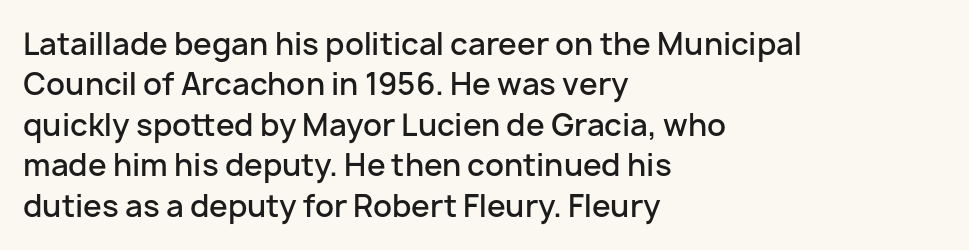
{"serif": "no", "italic": "no", "bold": "semi", "weight": "semibold", "width": "normal", "stroke_contrast": "low", "x_height": "medium", "monospaced": "no", "underline": "no", "align": "left", "line_spacing": "normal", "line_spacing_ratio": 1.35, "letter_spacing": "normal", "letter_spacing_em": 0.0, "glyph_px": 30}
